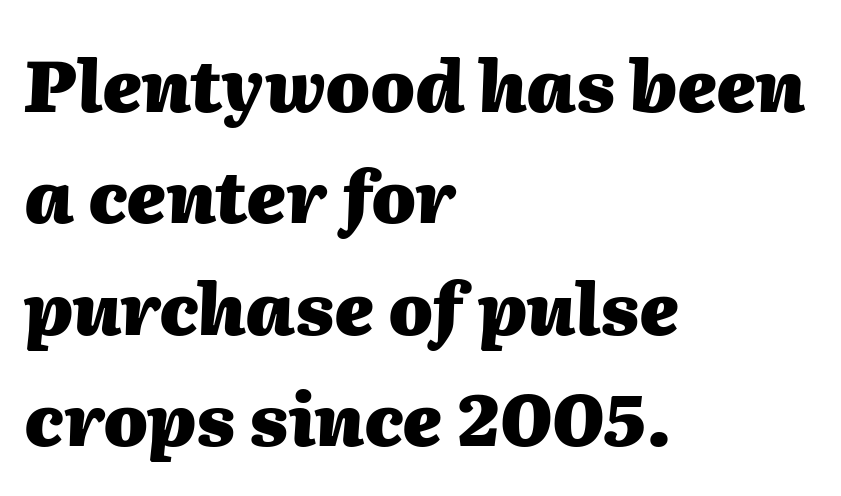
Q: Is the text bold? A: Yes.
Q: Is the text italic (slanted)? A: Yes, it leans right by about 2 degrees.
Q: Is the text underlined? A: No.
Q: How is the paragraph aligned? A: Left-aligned.
Q: Is the spacing between letters normal or unusually wide? A: Normal.
Q: Is the spacing between lines tight, normal or loose? A: Normal.
Q: Width (condensed, normal, or wide)? A: Normal.
Q: Stroke contrast? A: Medium.
Q: x-height? A: Medium.
Q: Monospaced? A: No.
